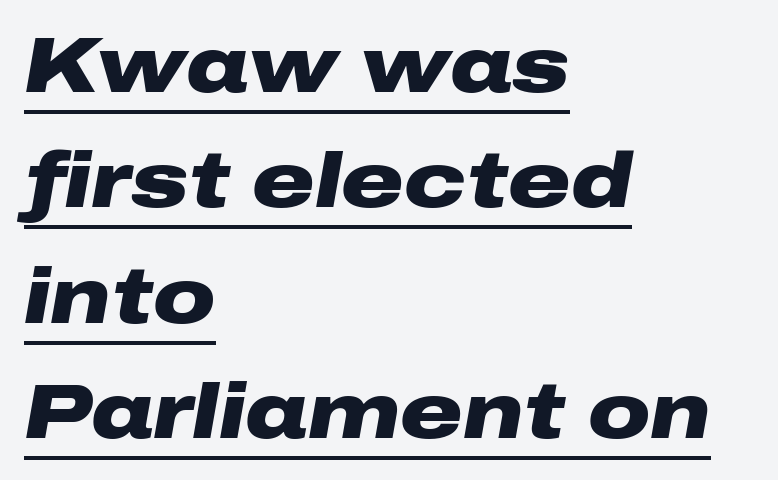
Style check: oblique. A typesetter would call this leading conventional body-copy spacing. The rendering uses a bold face; every stroke is thick and dark. Leftover space on each line is placed entirely after the last word.
